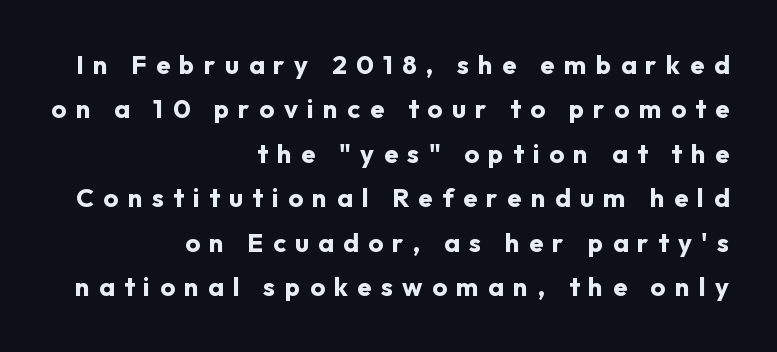
Tracking here is generous; glyphs stand well apart from one another. Do the letters lean? They stand straight. Horizontal alignment here is rightward, an uncommon choice for prose. Its strokes are broad and dark, the hallmark of bold type. A bare baseline throughout the passage.
